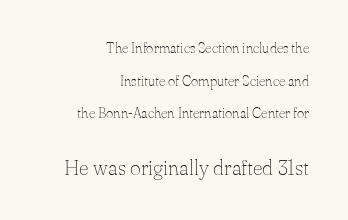
Q: Is the text bold? A: No.
Q: Is the text italic (slanted)? A: No, it is upright.
Q: Is the text underlined? A: No.
Q: How is the paragraph aligned? A: Right-aligned.
Q: Is the spacing between letters normal or unusually wide? A: Normal.
Q: Is the spacing between lines tight, normal or loose? A: Loose.
Q: Which block of text is set in a larger size, the first (top) or the second (bottom)? A: The second (bottom) one.
